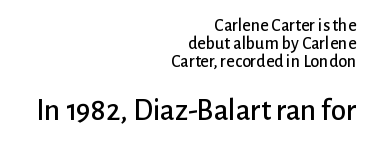
Q: Is the text italic (slanted)? A: No, it is upright.
Q: Is the typeface a serif or a sans-serif typeface? A: Sans-serif.
Q: Is the text underlined? A: No.
Q: How is the paragraph aligned? A: Right-aligned.
Q: Is the spacing between letters normal or unusually wide? A: Normal.
Q: Is the spacing between lines tight, normal or loose? A: Tight.
Q: Which block of text is set in a larger size, the first (top) or the second (bottom)? A: The second (bottom) one.
Q: Width (condensed, normal, or wide)? A: Normal.
Q: Stroke contrast? A: Low.
Q: x-height? A: Medium.
Q: Monospaced? A: No.
